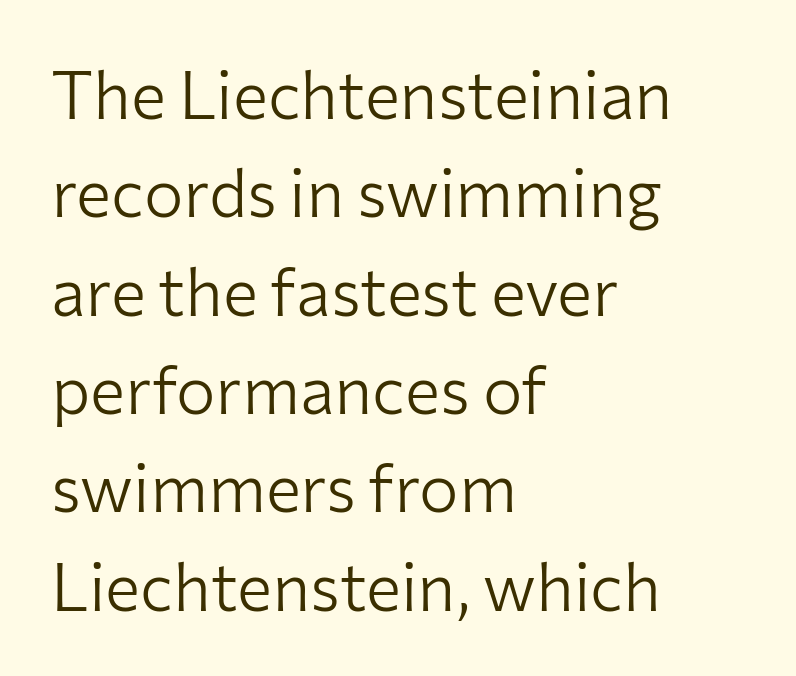
The image shows 66 px light sans-serif type, upright; set left-aligned, normal line spacing (1.49x), normal letter spacing, not underlined; low stroke contrast and a medium x-height.
